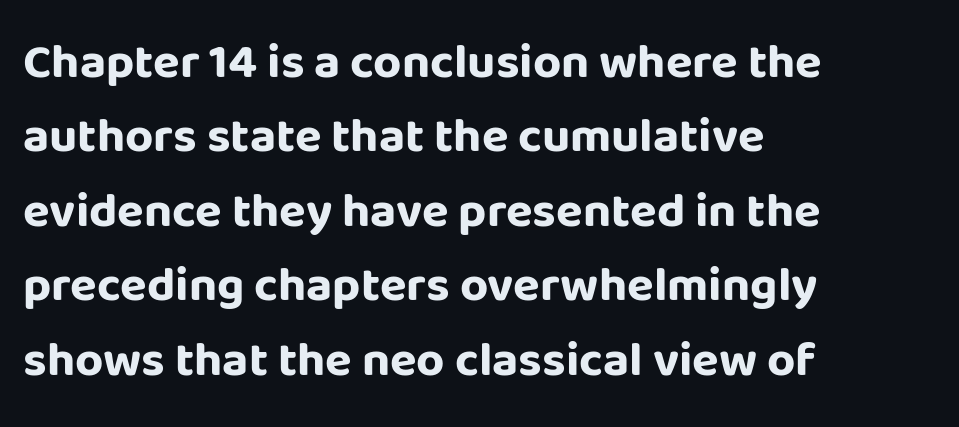
{"serif": "no", "italic": "no", "bold": "yes", "weight": "bold", "width": "normal", "stroke_contrast": "low", "x_height": "large", "monospaced": "no", "underline": "no", "align": "left", "line_spacing": "normal", "line_spacing_ratio": 1.52, "letter_spacing": "normal", "letter_spacing_em": 0.0, "glyph_px": 49}
